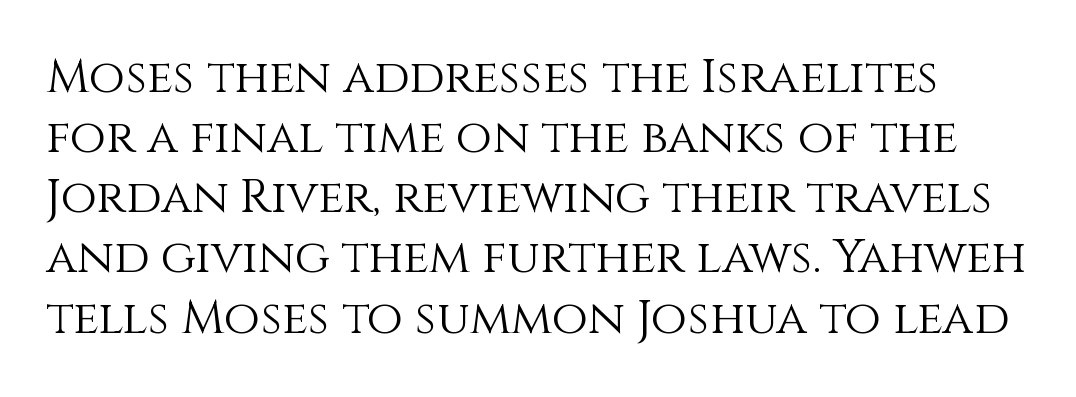
Q: Is the text bold? A: No.
Q: Is the text italic (slanted)? A: No, it is upright.
Q: Is the text underlined? A: No.
Q: Is the spacing between letters normal or unusually wide? A: Normal.
Q: Is the spacing between lines tight, normal or loose? A: Normal.
Q: Width (condensed, normal, or wide)? A: Normal.
Q: Stroke contrast? A: Medium.
Q: x-height? A: Large.
Q: Monospaced? A: No.
